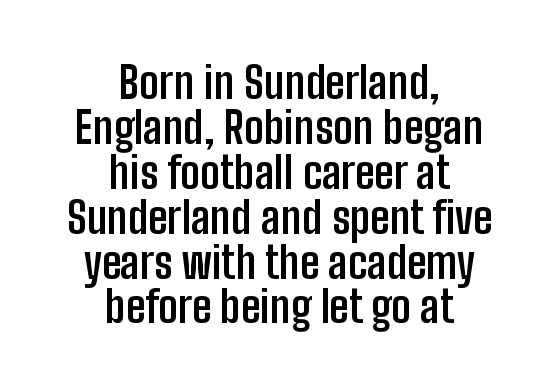
The font family rendered here belongs to the sans-serif group. There is no visible air inserted between adjacent glyphs. On the weight axis this lands at bold, roughly 700. How would I describe the line gaps? Narrow and economical. Unlike italic type, these characters show no tilt at all.
